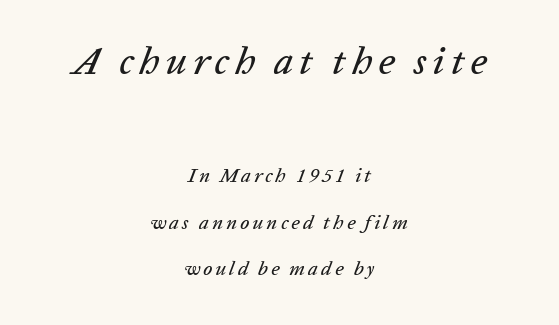
The image shows 39 px text type, italic (leaning right); set centered, loose line spacing (2.33x), not underlined; the first (top) block is 1.95x larger; low stroke contrast and a medium x-height.
